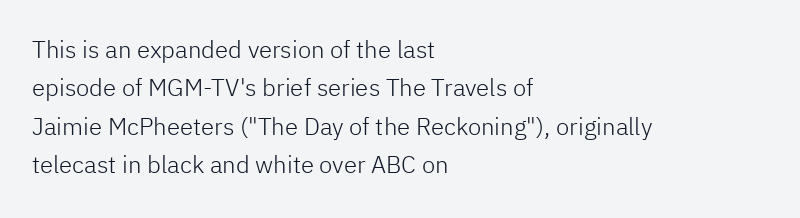
Plain, unruled lines of type. No heavy texture on the line: the type isn't bold. Look at the tracking — it's just the regular setting, nothing added. The axis of the letterforms is exactly vertical. The rows are spaced the way most documents space them.
